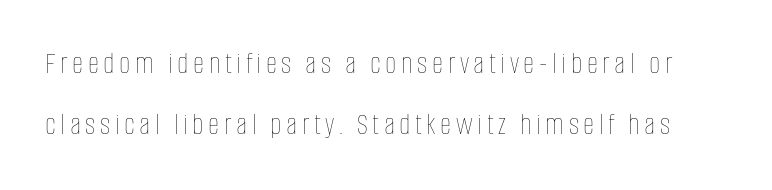
Q: Is the text bold? A: No.
Q: Is the text italic (slanted)? A: No, it is upright.
Q: Is the text underlined? A: No.
Q: Is the spacing between lines tight, normal or loose? A: Loose.
Q: Width (condensed, normal, or wide)? A: Condensed.
Q: Stroke contrast? A: Low.
Q: x-height? A: Large.
Q: Monospaced? A: No.
